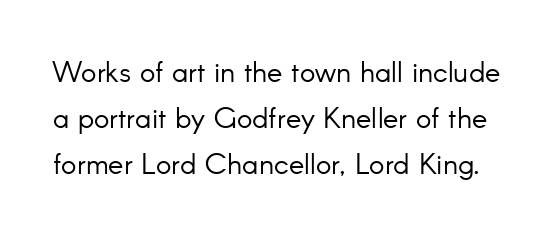
Q: Is the text bold? A: No.
Q: Is the text italic (slanted)? A: No, it is upright.
Q: Is the typeface a serif or a sans-serif typeface? A: Sans-serif.
Q: Is the text underlined? A: No.
Q: Is the spacing between letters normal or unusually wide? A: Normal.
Q: Is the spacing between lines tight, normal or loose? A: Normal.
Q: Width (condensed, normal, or wide)? A: Normal.
Q: Stroke contrast? A: Low.
Q: x-height? A: Small.
Q: Monospaced? A: No.
